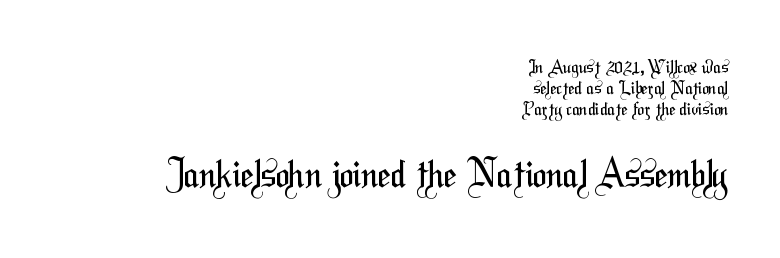
{"serif": "no", "bold": "no", "weight": "regular", "width": "condensed", "stroke_contrast": "medium", "x_height": "medium", "monospaced": "no", "underline": "no", "align": "right", "line_spacing_ratio": 1.18, "letter_spacing": "normal", "letter_spacing_em": 0.0, "larger_block": "second", "size_ratio": 2.06, "glyph_px": 37}
